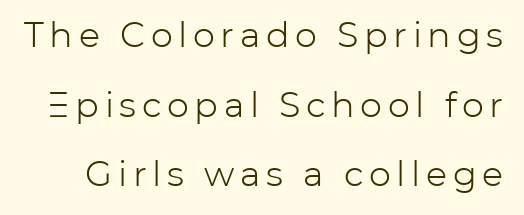
{"serif": "no", "italic": "no", "bold": "no", "weight": "light", "width": "normal", "stroke_contrast": "low", "x_height": "medium", "monospaced": "no", "underline": "no", "line_spacing": "loose", "line_spacing_ratio": 1.99, "glyph_px": 35}
